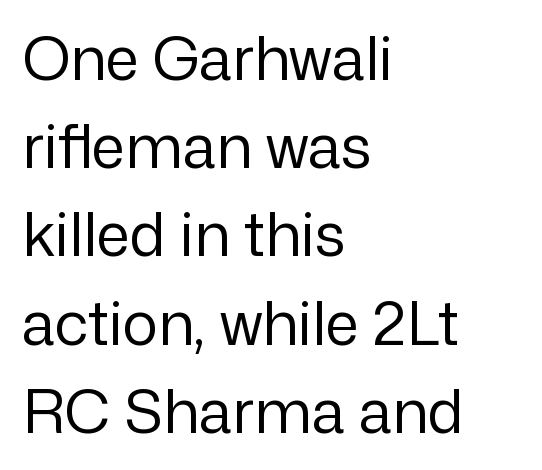
Q: Is the text bold? A: No.
Q: Is the text italic (slanted)? A: No, it is upright.
Q: Is the typeface a serif or a sans-serif typeface? A: Sans-serif.
Q: Is the text underlined? A: No.
Q: How is the paragraph aligned? A: Left-aligned.
Q: Is the spacing between letters normal or unusually wide? A: Normal.
Q: Is the spacing between lines tight, normal or loose? A: Normal.
Q: Width (condensed, normal, or wide)? A: Normal.
Q: Stroke contrast? A: Low.
Q: x-height? A: Medium.
Q: Monospaced? A: No.
